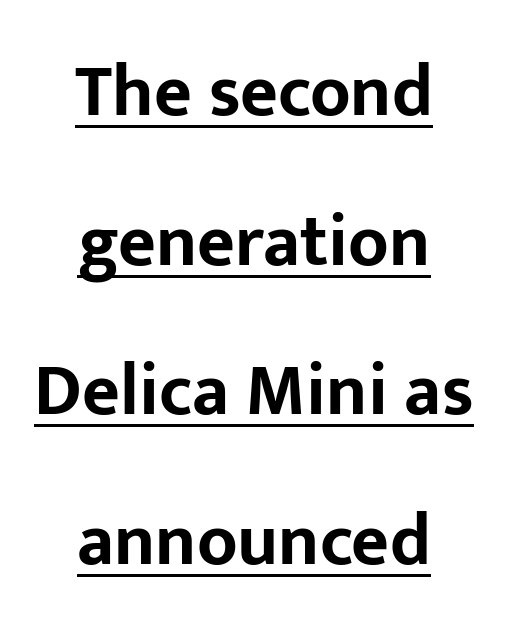
The image shows 73 px bold sans-serif type, upright; set centered, loose line spacing (2.05x), normal letter spacing, underlined; low stroke contrast and a medium x-height.
